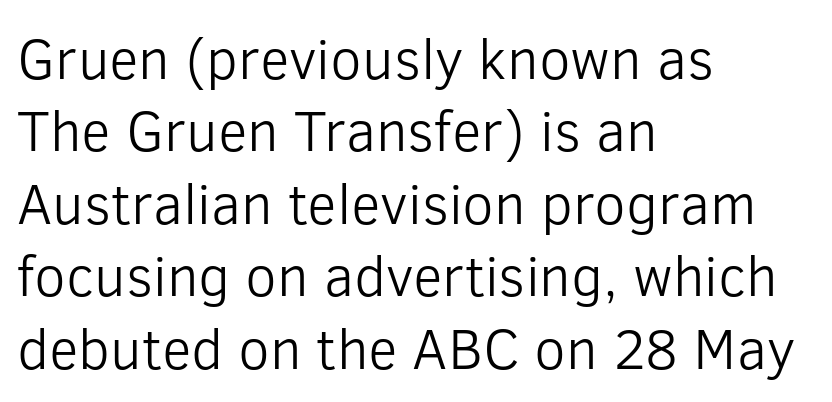
{"serif": "no", "italic": "no", "bold": "no", "weight": "light", "width": "normal", "stroke_contrast": "low", "x_height": "medium", "monospaced": "no", "underline": "no", "align": "left", "line_spacing": "normal", "line_spacing_ratio": 1.27, "letter_spacing": "normal", "letter_spacing_em": 0.0, "glyph_px": 57}
